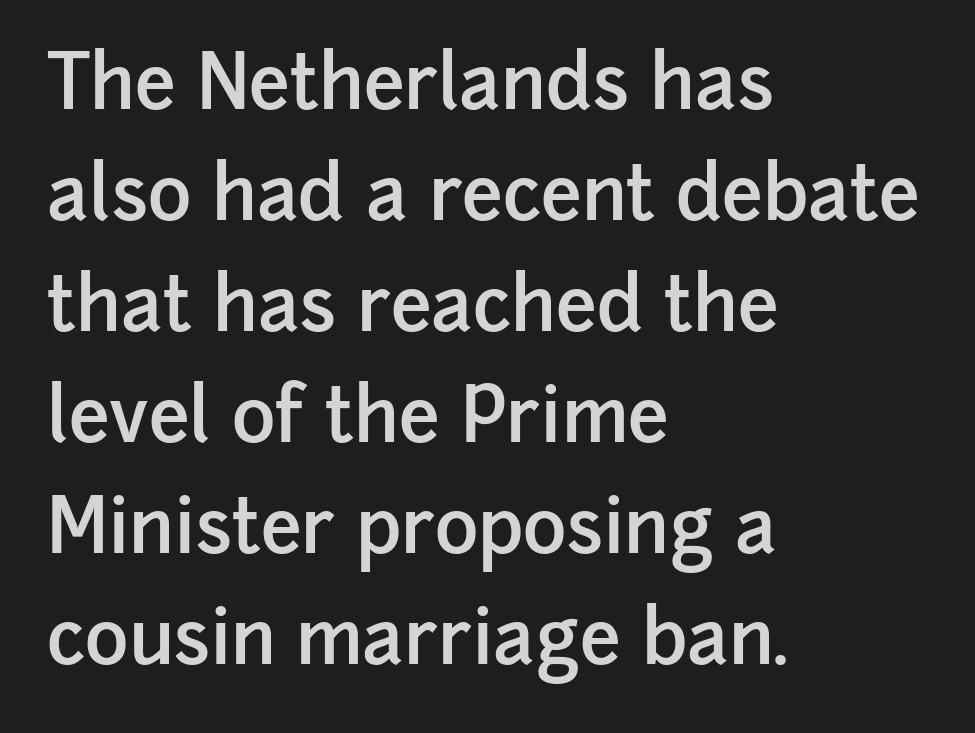
The image shows 74 px semibold sans-serif type, upright; set left-aligned, normal line spacing (1.5x), normal letter spacing, not underlined; low stroke contrast and a medium x-height.
